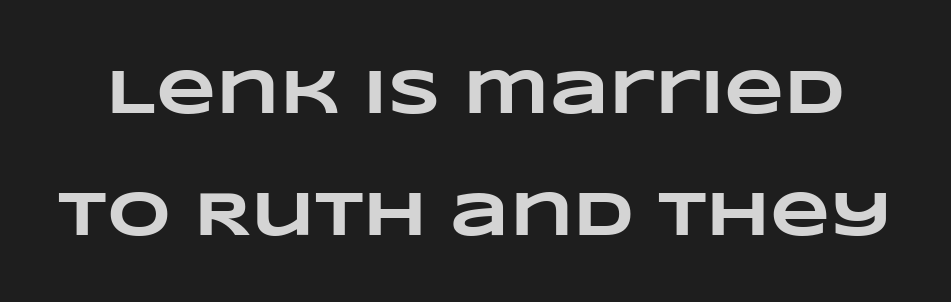
{"bold": "yes", "weight": "heavy", "width": "wide", "stroke_contrast": "low", "x_height": "large", "monospaced": "no", "underline": "no", "line_spacing": "loose", "line_spacing_ratio": 1.96, "letter_spacing": "normal", "letter_spacing_em": 0.0, "glyph_px": 62}
